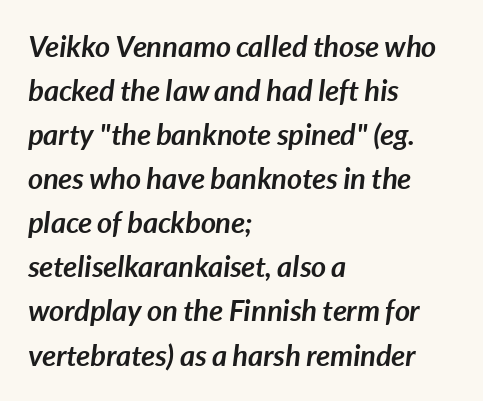
The image shows 29 px semibold type, italic (leaning right); set left-aligned, normal line spacing (1.52x), normal letter spacing, not underlined; low stroke contrast and a medium x-height.
